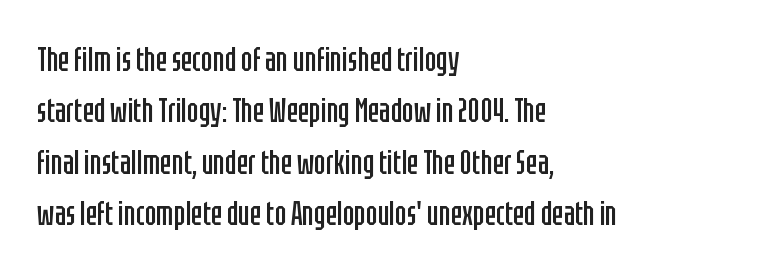
The image shows 34 px regular-weight, condensed sans-serif type, upright; set left-aligned, normal line spacing (1.51x), normal letter spacing, not underlined; low stroke contrast and a large x-height.
